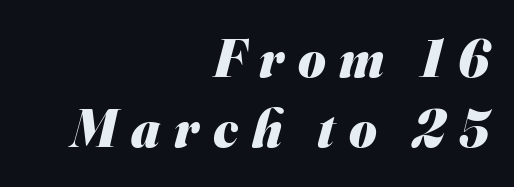
Q: Is the text bold? A: Yes.
Q: Is the typeface a serif or a sans-serif typeface? A: Sans-serif.
Q: Is the text underlined? A: No.
Q: How is the paragraph aligned? A: Right-aligned.
Q: Is the spacing between letters normal or unusually wide? A: Unusually wide.
Q: Is the spacing between lines tight, normal or loose? A: Normal.
Q: Width (condensed, normal, or wide)? A: Normal.
Q: Stroke contrast? A: Medium.
Q: x-height? A: Small.
Q: Monospaced? A: No.
